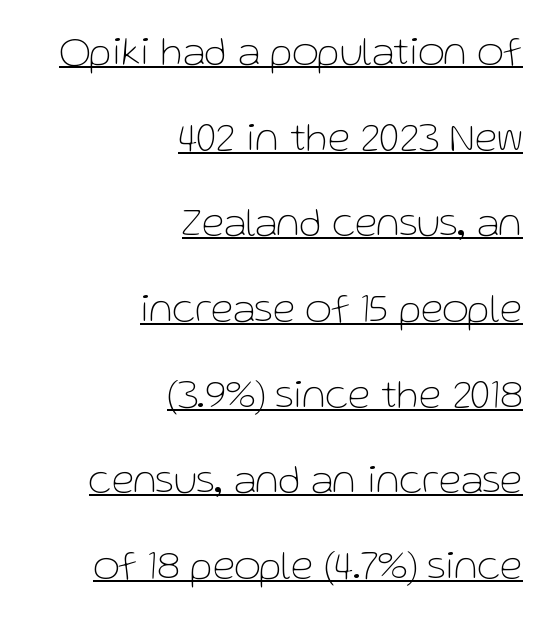
{"serif": "no", "italic": "no", "bold": "no", "weight": "thin", "width": "normal", "stroke_contrast": "low", "x_height": "medium", "monospaced": "no", "underline": "yes", "align": "right", "line_spacing": "loose", "line_spacing_ratio": 2.09, "letter_spacing": "normal", "letter_spacing_em": 0.0, "glyph_px": 41}
